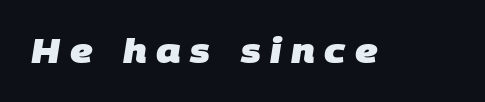
{"serif": "no", "bold": "yes", "weight": "heavy", "width": "normal", "stroke_contrast": "low", "x_height": "large", "monospaced": "no", "underline": "no", "letter_spacing": "wide", "letter_spacing_em": 0.29, "glyph_px": 33}
